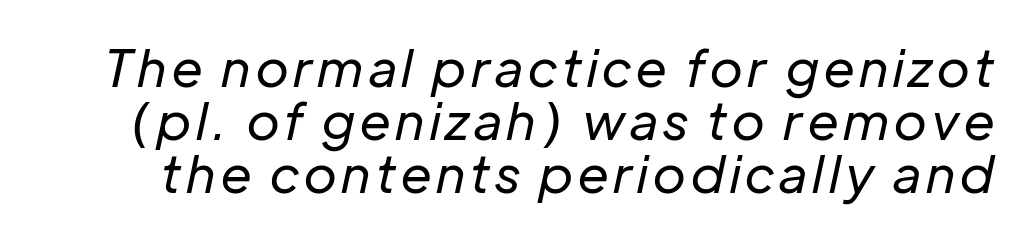
{"italic": "yes", "lean": "right", "slant_degrees": 12, "bold": "no", "weight": "regular", "width": "normal", "stroke_contrast": "low", "x_height": "medium", "monospaced": "no", "underline": "no", "line_spacing": "tight", "line_spacing_ratio": 1.02, "glyph_px": 52}
